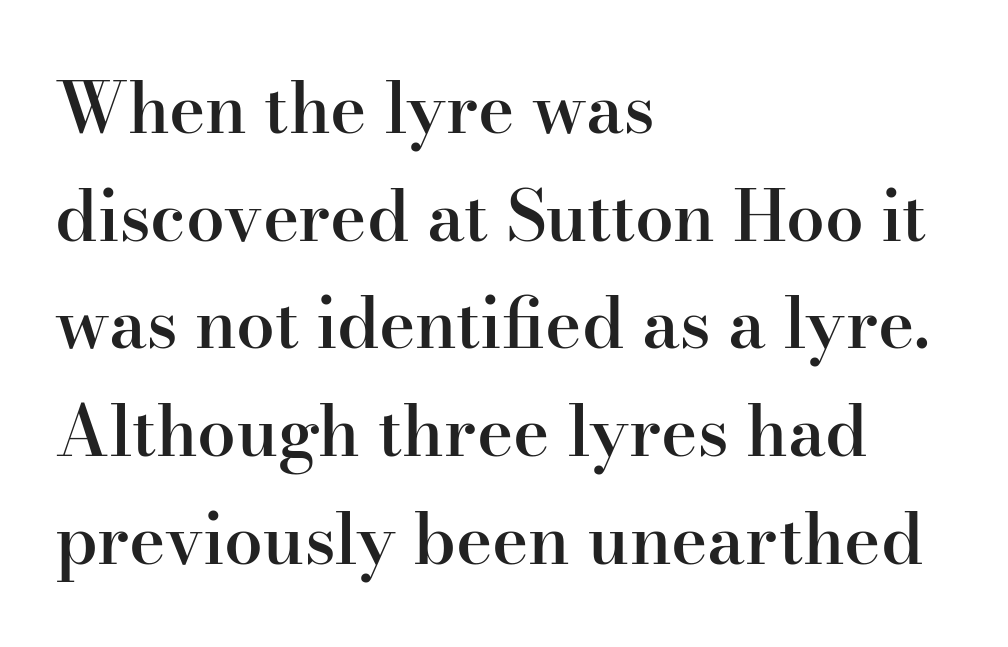
The image shows 69 px semibold serif type, upright; set left-aligned, normal line spacing (1.56x), normal letter spacing, not underlined; high stroke contrast and a small x-height.
